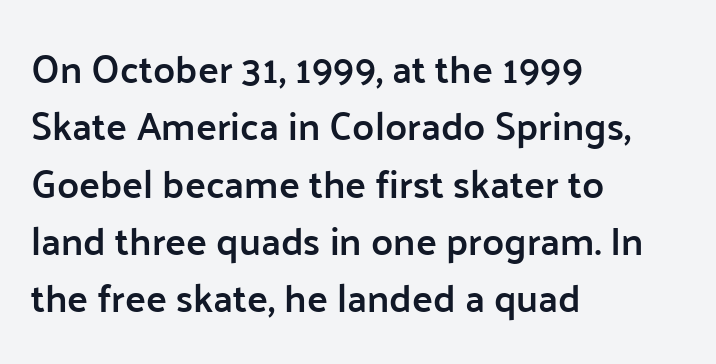
{"serif": "no", "italic": "no", "bold": "semi", "weight": "semibold", "width": "normal", "stroke_contrast": "low", "x_height": "medium", "monospaced": "no", "underline": "no", "align": "left", "line_spacing": "normal", "line_spacing_ratio": 1.47, "letter_spacing": "normal", "letter_spacing_em": 0.0, "glyph_px": 39}
